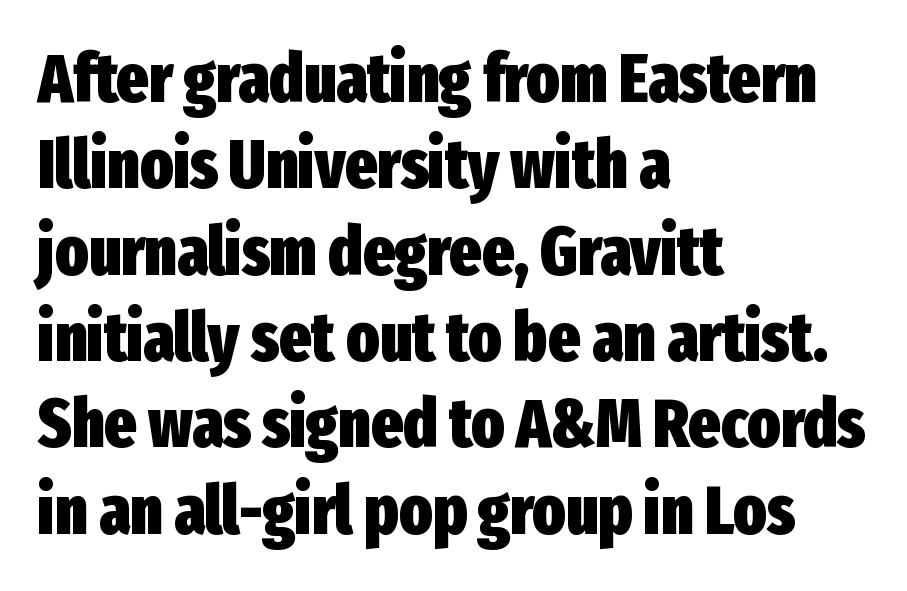
Q: Is the text bold? A: Yes.
Q: Is the text italic (slanted)? A: No, it is upright.
Q: Is the typeface a serif or a sans-serif typeface? A: Sans-serif.
Q: Is the text underlined? A: No.
Q: How is the paragraph aligned? A: Left-aligned.
Q: Is the spacing between letters normal or unusually wide? A: Normal.
Q: Is the spacing between lines tight, normal or loose? A: Normal.
Q: Width (condensed, normal, or wide)? A: Condensed.
Q: Stroke contrast? A: Low.
Q: x-height? A: Medium.
Q: Monospaced? A: No.
